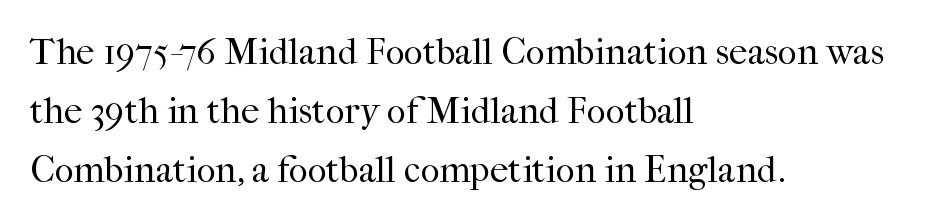
The image shows 37 px regular-weight serif type, upright; set left-aligned, normal line spacing (1.59x), normal letter spacing, not underlined; high stroke contrast and a medium x-height.
